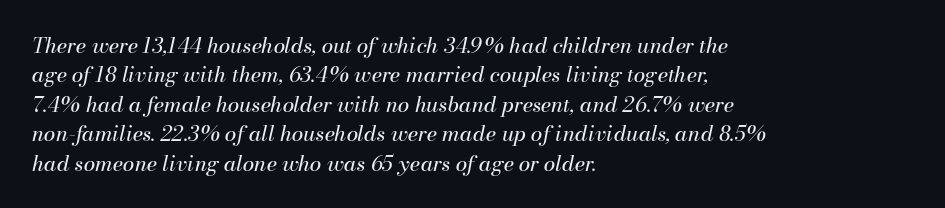
Q: Is the text bold? A: No.
Q: Is the text italic (slanted)? A: Yes, it leans right by about 13 degrees.
Q: Is the text underlined? A: No.
Q: How is the paragraph aligned? A: Left-aligned.
Q: Is the spacing between letters normal or unusually wide? A: Normal.
Q: Is the spacing between lines tight, normal or loose? A: Normal.
